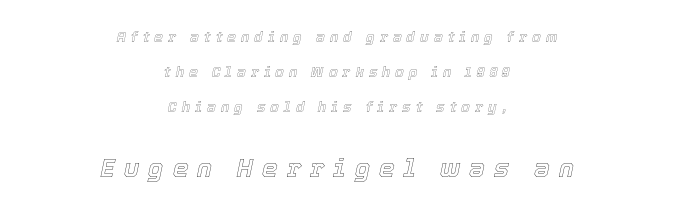
{"italic": "yes", "lean": "right", "slant_degrees": 12, "underline": "no", "align": "center", "line_spacing": "loose", "line_spacing_ratio": 2.49, "letter_spacing": "wide", "letter_spacing_em": 0.36, "larger_block": "second", "size_ratio": 1.79, "glyph_px": 25}
